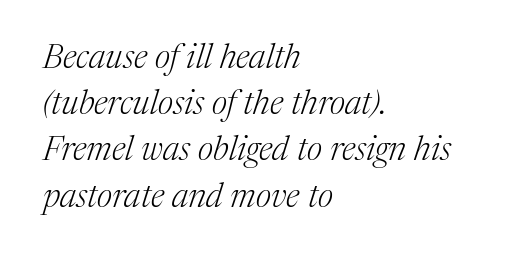
A normal amount of white space separates one row of letters from the next. Short and long lines alike share a common starting point at left. Note the varied advance widths — an 'i' is clearly narrower than an 'm'. The line texture is even and compact thanks to regular tracking. Only glyphs here, with clear space below each row. Looking at the ascenders, they clearly lean.
